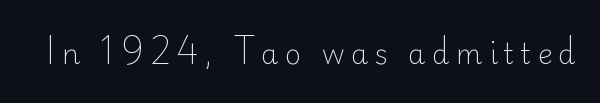
The gaps between neighbouring characters are conspicuously large. These lines are composed in type without serifs. Character widths vary here, with narrow letters taking less room than wide ones. The space beneath each line is pristine and unruled. The weight would be labelled regular, book, light, or lighter still.
